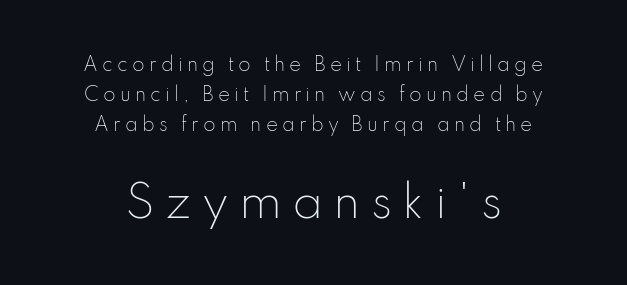
Which margin do the lines hug? Neither — every line sits in the middle. Is this a fixed-width face? No — the glyphs have proportional, varying widths. Unmarked baselines from the first word to the last. Stroke mass is kept to a normal reading level or below. Posture: upright roman.
